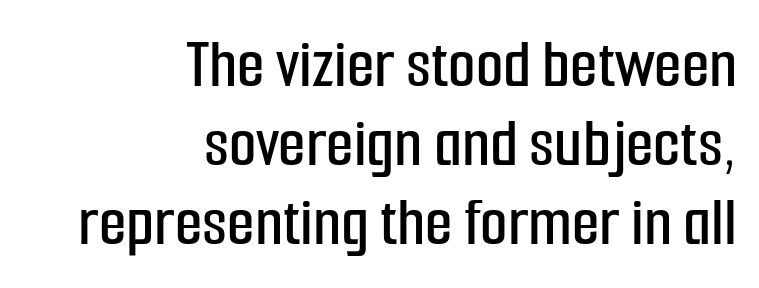
The image shows 71 px condensed sans-serif type, upright; set right-aligned, tight line spacing (1.11x), normal letter spacing, not underlined; low stroke contrast and a medium x-height.
